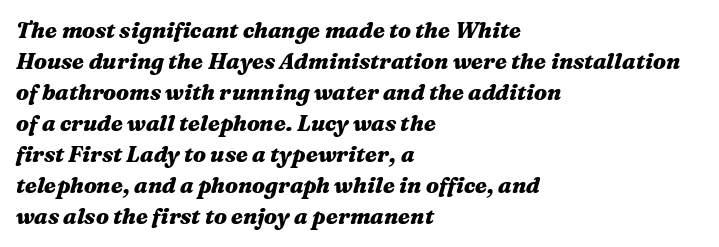
Q: Is the text bold? A: Yes.
Q: Is the text italic (slanted)? A: Yes, it leans right by about 16 degrees.
Q: Is the text underlined? A: No.
Q: How is the paragraph aligned? A: Left-aligned.
Q: Is the spacing between letters normal or unusually wide? A: Normal.
Q: Is the spacing between lines tight, normal or loose? A: Normal.
